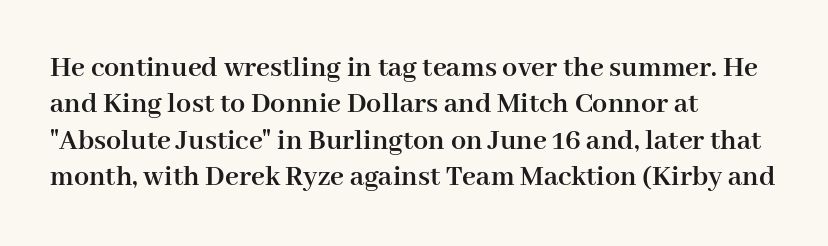
The image shows 30 px semibold serif type, upright; set left-aligned, line spacing 1.21x, normal letter spacing, not underlined; high stroke contrast and a medium x-height.
